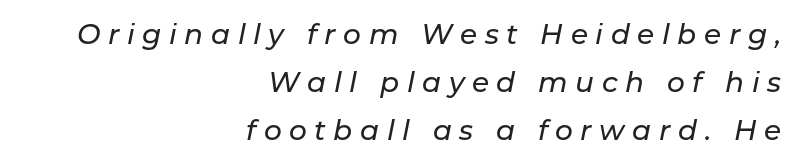
The image shows 28 px text type, italic (leaning right); set right-aligned, line spacing 1.72x, unusually wide letter spacing (+0.27 em), not underlined; low stroke contrast and a medium x-height.
